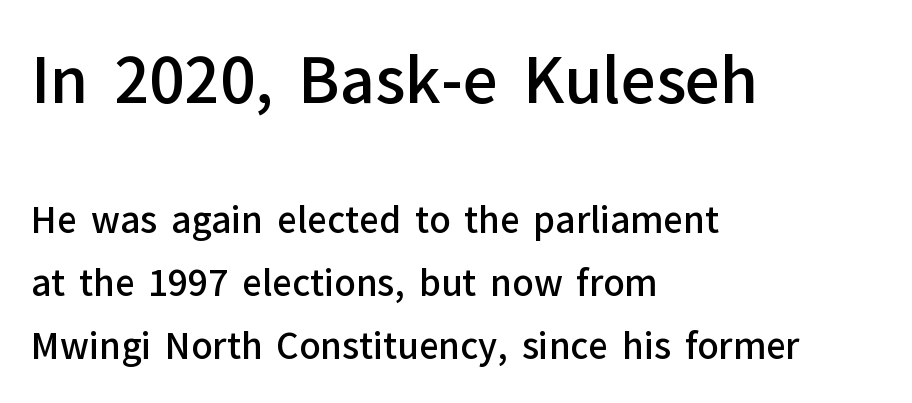
Varying glyph widths throughout — classic text-font behaviour. Short and long lines alike share a common starting point at left. Notice how the stems are strictly vertical — no italics here. The passage shown begins with its larger block and ends with its smaller one. Typographic density is moderately raised because the face is semibold. Nothing unusual about the tracking: characters are spaced as the font intends.
